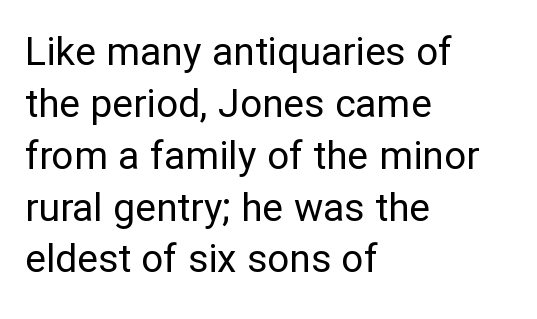
The image shows 39 px regular-weight sans-serif type, upright; set left-aligned, normal line spacing (1.33x), normal letter spacing, not underlined; low stroke contrast and a medium x-height.
